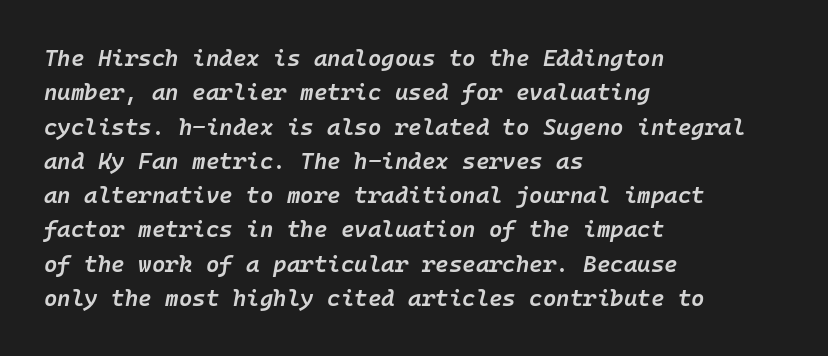
Q: Is the text bold? A: Semi-bold.
Q: Is the text italic (slanted)? A: Yes, it leans right by about 10 degrees.
Q: Is the text underlined? A: No.
Q: How is the paragraph aligned? A: Left-aligned.
Q: Is the spacing between letters normal or unusually wide? A: Normal.
Q: Is the spacing between lines tight, normal or loose? A: Normal.
